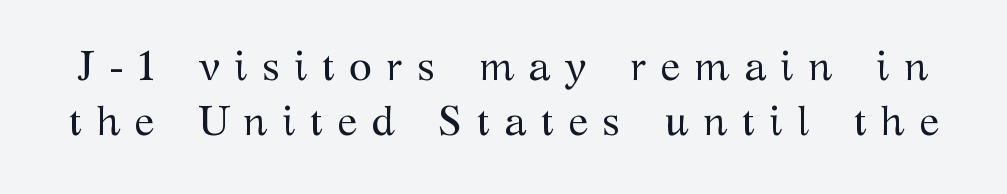
The image shows 42 px regular-weight serif type, upright; set normal line spacing (1.3x), unusually wide letter spacing (+0.33 em), not underlined; medium stroke contrast and a medium x-height.
